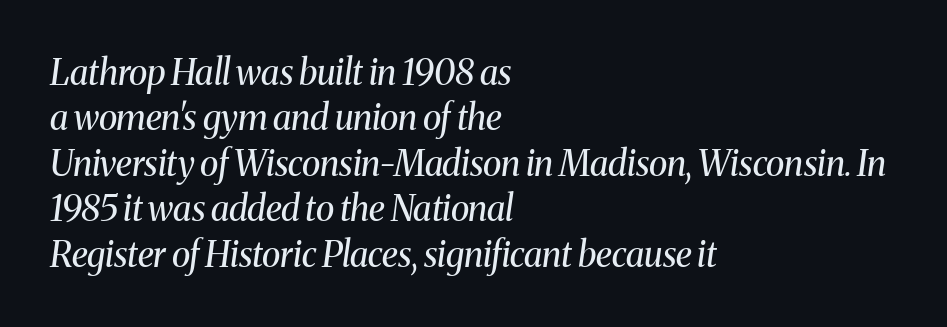
The image shows 35 px regular-weight serif type, italic (leaning right); set left-aligned, normal line spacing (1.3x), normal letter spacing, not underlined; medium stroke contrast and a medium x-height.
